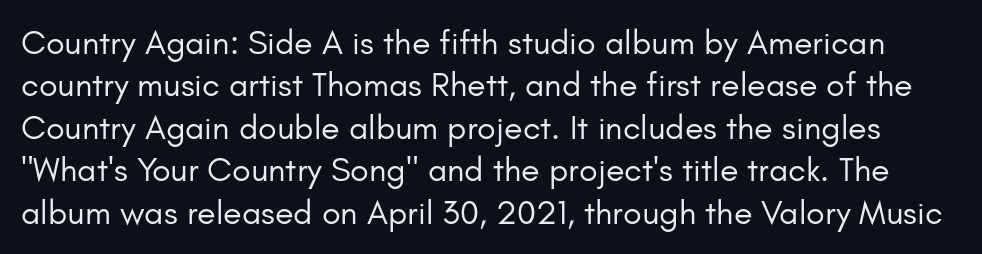
Q: Is the text bold? A: No.
Q: Is the text italic (slanted)? A: No, it is upright.
Q: Is the typeface a serif or a sans-serif typeface? A: Sans-serif.
Q: Is the text underlined? A: No.
Q: Is the spacing between letters normal or unusually wide? A: Normal.
Q: Is the spacing between lines tight, normal or loose? A: Normal.
Q: Width (condensed, normal, or wide)? A: Normal.
Q: Stroke contrast? A: Low.
Q: x-height? A: Small.
Q: Monospaced? A: No.
